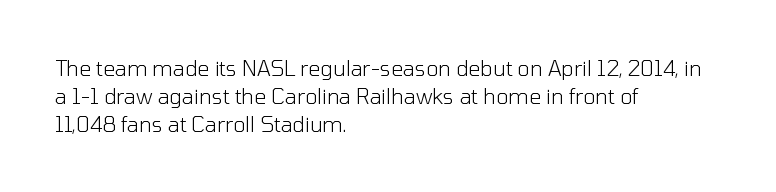
The paragraph has a hard left edge and a soft right edge. Rows of type keep a routine distance in the vertical direction. The letters sit at their default tracking, neither squeezed nor spread. Posture: vertical.
